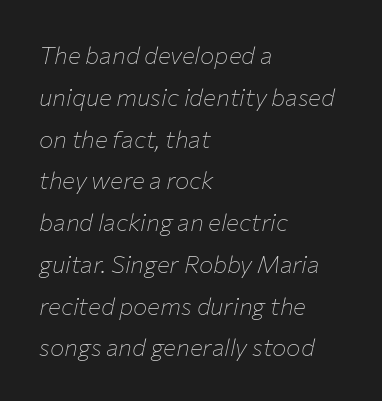
Q: Is the text bold? A: No.
Q: Is the text italic (slanted)? A: Yes, it leans right by about 12 degrees.
Q: Is the text underlined? A: No.
Q: How is the paragraph aligned? A: Left-aligned.
Q: Is the spacing between letters normal or unusually wide? A: Normal.
